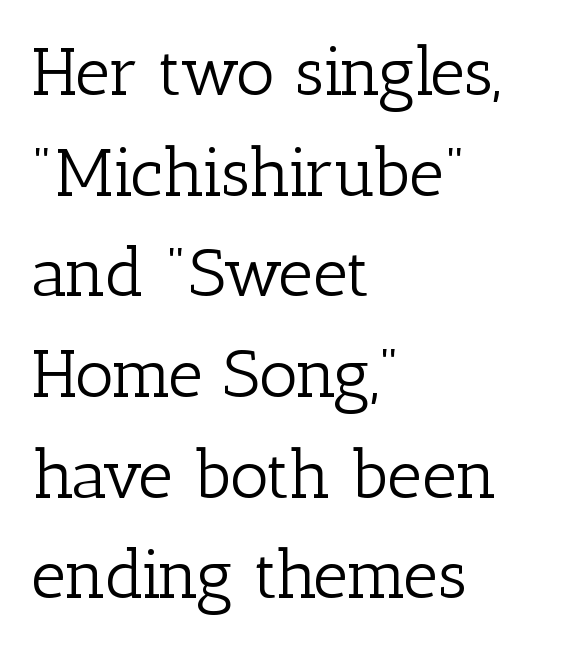
Q: Is the text bold? A: No.
Q: Is the text italic (slanted)? A: No, it is upright.
Q: Is the typeface a serif or a sans-serif typeface? A: Serif.
Q: Is the text underlined? A: No.
Q: How is the paragraph aligned? A: Left-aligned.
Q: Is the spacing between letters normal or unusually wide? A: Normal.
Q: Is the spacing between lines tight, normal or loose? A: Normal.
Q: Width (condensed, normal, or wide)? A: Normal.
Q: Stroke contrast? A: Low.
Q: x-height? A: Medium.
Q: Monospaced? A: No.
